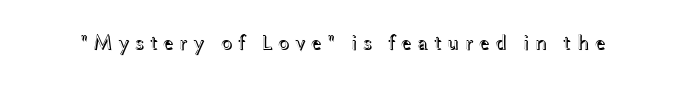
Ordinary non-slanted type is in use. Anything drawn beneath the words? Only blank space. Spacing between characters has been opened up far beyond the box default.
